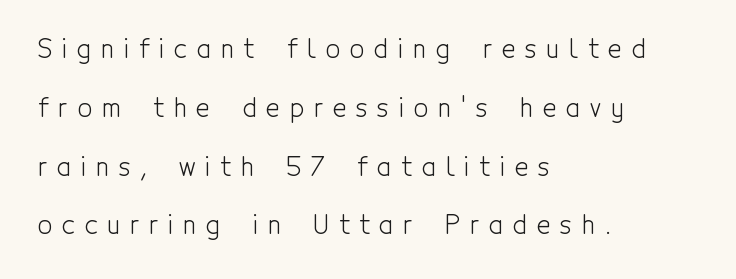
Q: Is the text bold? A: No.
Q: Is the text italic (slanted)? A: No, it is upright.
Q: Is the text underlined? A: No.
Q: How is the paragraph aligned? A: Left-aligned.
Q: Is the spacing between letters normal or unusually wide? A: Unusually wide.
Q: Is the spacing between lines tight, normal or loose? A: Loose.
